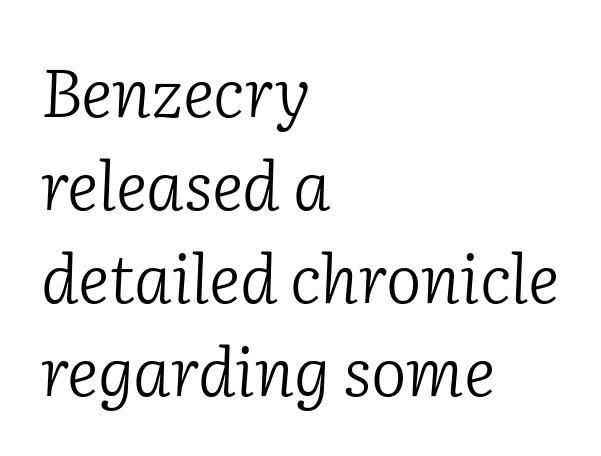
The image shows 67 px light serif type, italic (leaning right); set left-aligned, normal line spacing (1.39x), normal letter spacing, not underlined; low stroke contrast and a medium x-height.
